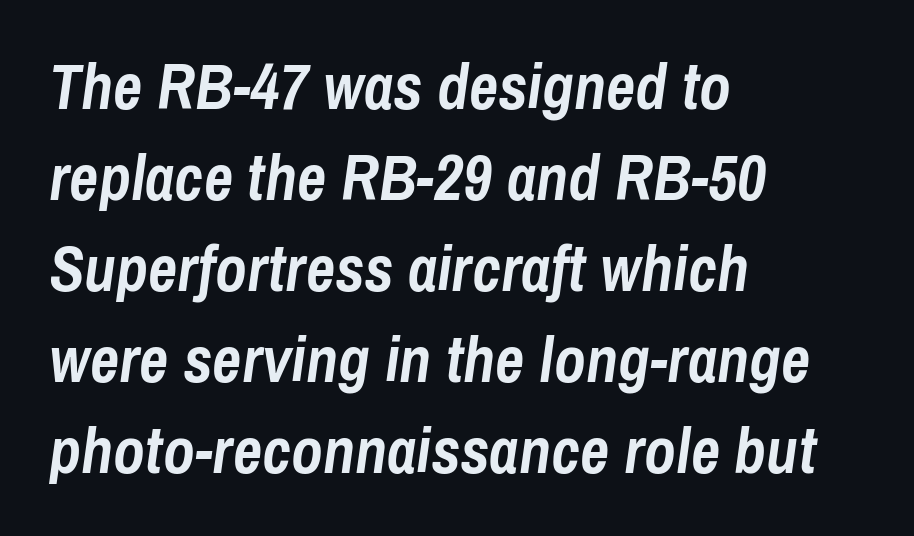
The image shows 64 px semibold, condensed type, italic (leaning right); set left-aligned, normal line spacing (1.42x), normal letter spacing, not underlined; low stroke contrast and a medium x-height.
